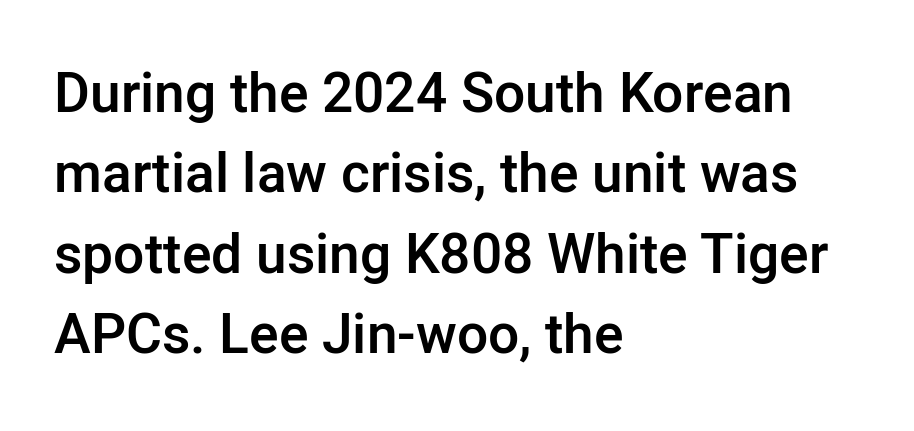
The image shows 55 px semibold sans-serif type, upright; set left-aligned, normal line spacing (1.46x), normal letter spacing, not underlined; low stroke contrast and a medium x-height.
